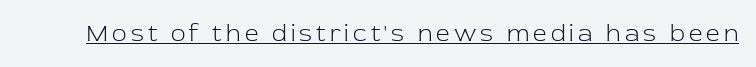
Q: Is the text bold? A: No.
Q: Is the text italic (slanted)? A: No, it is upright.
Q: Is the text underlined? A: Yes.
